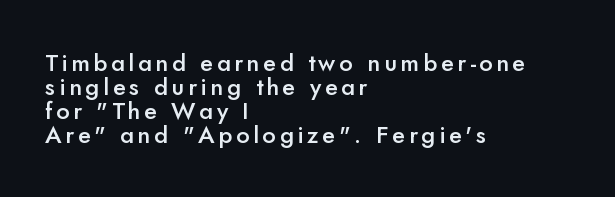
The image shows 24 px text type, upright; set left-aligned, tight line spacing (1.0x), not underlined.
